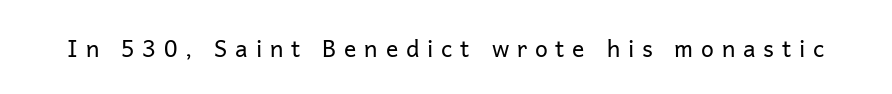
Q: Is the text bold? A: No.
Q: Is the text italic (slanted)? A: No, it is upright.
Q: Is the text underlined? A: No.
Q: Is the spacing between letters normal or unusually wide? A: Unusually wide.
